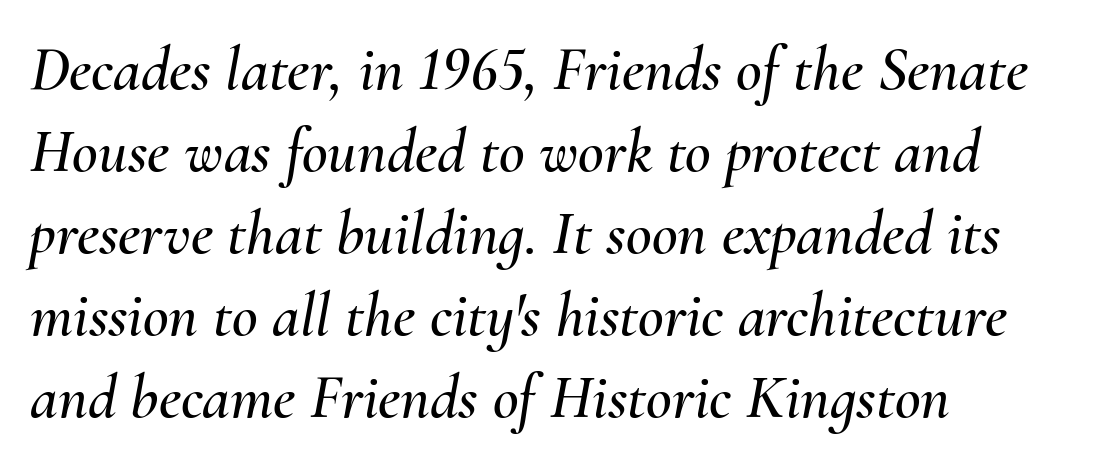
Q: Is the text italic (slanted)? A: Yes, it leans right by about 10 degrees.
Q: Is the text underlined? A: No.
Q: How is the paragraph aligned? A: Left-aligned.
Q: Is the spacing between letters normal or unusually wide? A: Normal.
Q: Is the spacing between lines tight, normal or loose? A: Normal.
Q: Width (condensed, normal, or wide)? A: Normal.
Q: Stroke contrast? A: Medium.
Q: x-height? A: Small.
Q: Monospaced? A: No.
